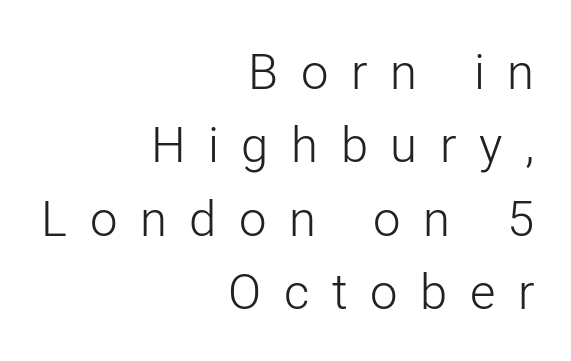
The letters advance in unequal steps, a hallmark of proportional type. The font is comparable to plain body text, perhaps lighter. Horizontal alignment here is rightward, an uncommon choice for prose. A typesetter would call this heavily tracked-out type.
